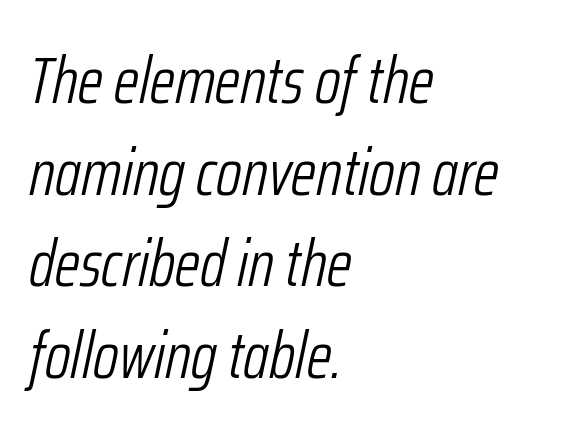
The image shows 65 px light, condensed type, italic (leaning right); set left-aligned, normal line spacing (1.41x), normal letter spacing, not underlined; low stroke contrast and a medium x-height.
